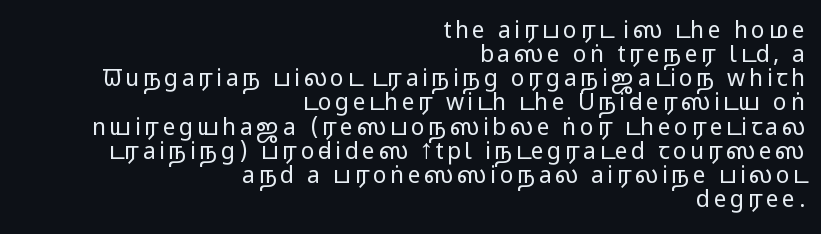
Q: Is the text bold? A: No.
Q: Is the text italic (slanted)? A: No, it is upright.
Q: Is the text underlined? A: No.
Q: How is the paragraph aligned? A: Right-aligned.
Q: Is the spacing between lines tight, normal or loose? A: Tight.
